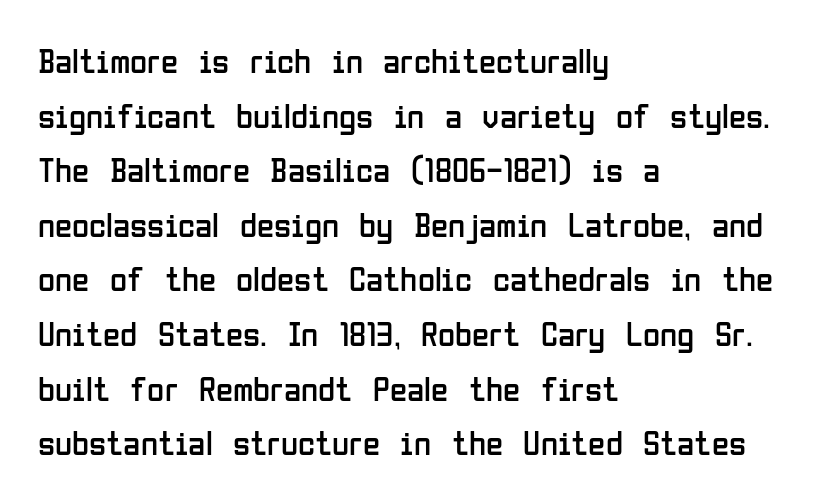
Q: Is the text bold? A: No.
Q: Is the text italic (slanted)? A: No, it is upright.
Q: Is the typeface a serif or a sans-serif typeface? A: Sans-serif.
Q: Is the text underlined? A: No.
Q: How is the paragraph aligned? A: Left-aligned.
Q: Is the spacing between letters normal or unusually wide? A: Normal.
Q: Is the spacing between lines tight, normal or loose? A: Normal.
Q: Width (condensed, normal, or wide)? A: Condensed.
Q: Stroke contrast? A: Low.
Q: x-height? A: Medium.
Q: Monospaced? A: No.
